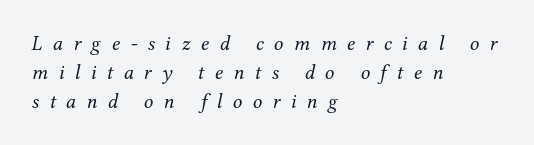
Spacing between characters has been opened up far beyond the box default. Where is the straight margin? On the left. No chunkiness to these letters — they're not bold. In terms of posture, this sample is oblique. How would I describe the line gaps? Plain and ordinary. The string is rendered with underlining switched off.
